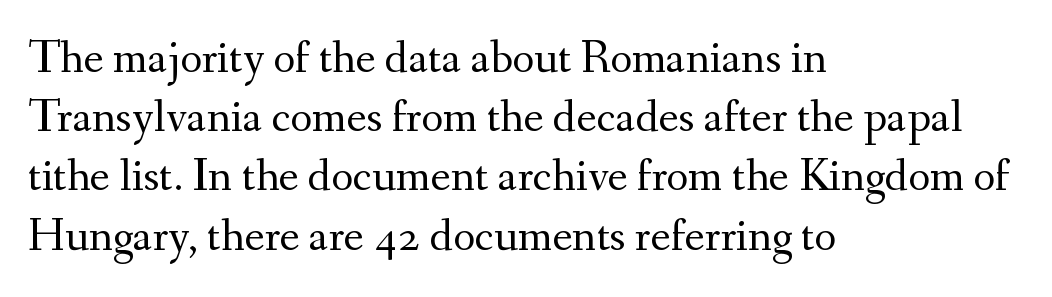
The passage shown is not bold in any degree. Honestly, the row spacing looks completely unremarkable. I'd call this a serif setting — the letters wear small feet. Descenders are the only things crossing below the line.
